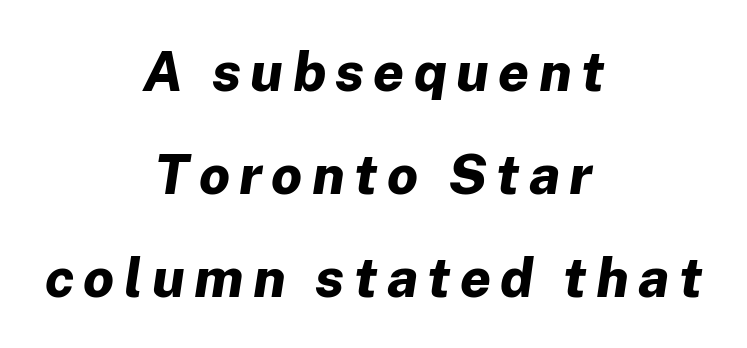
The image shows 55 px bold type, italic (leaning right); set centered, line spacing 1.87x, not underlined; low stroke contrast and a medium x-height.
